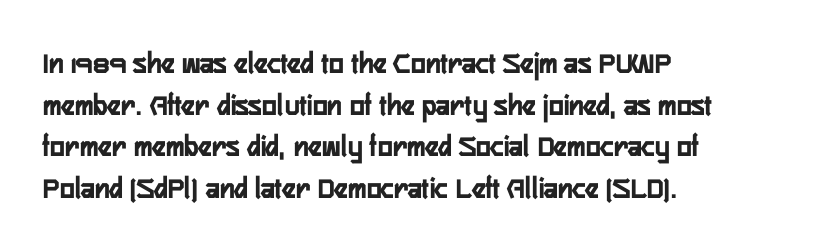
Q: Is the text bold? A: Yes.
Q: Is the text italic (slanted)? A: No, it is upright.
Q: Is the typeface a serif or a sans-serif typeface? A: Sans-serif.
Q: Is the text underlined? A: No.
Q: How is the paragraph aligned? A: Left-aligned.
Q: Is the spacing between letters normal or unusually wide? A: Normal.
Q: Is the spacing between lines tight, normal or loose? A: Normal.
Q: Width (condensed, normal, or wide)? A: Condensed.
Q: Stroke contrast? A: Low.
Q: x-height? A: Medium.
Q: Monospaced? A: No.
